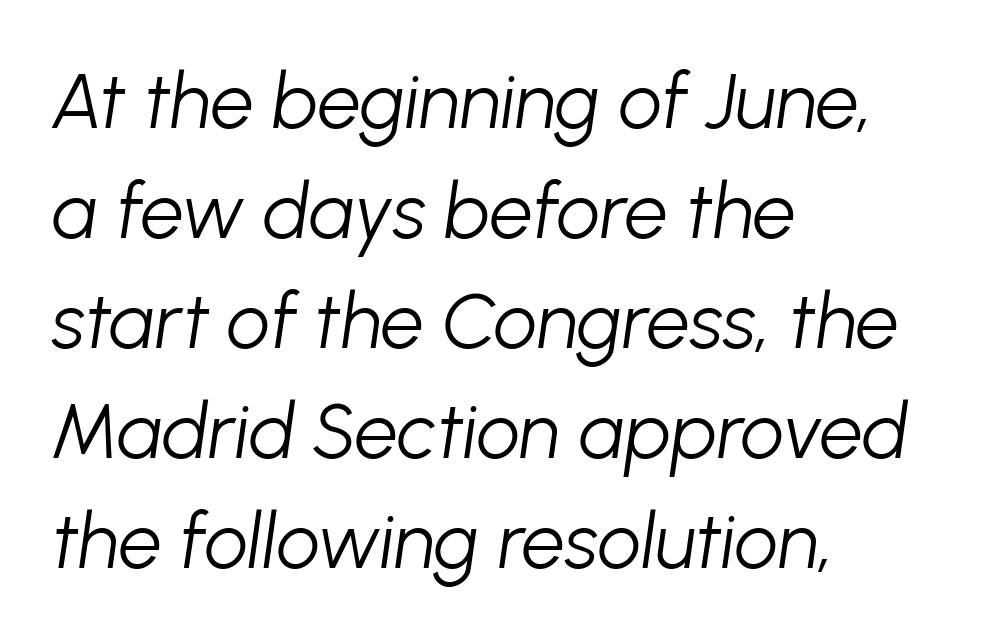
{"italic": "yes", "lean": "right", "slant_degrees": 8, "bold": "no", "weight": "light", "width": "normal", "stroke_contrast": "low", "x_height": "medium", "monospaced": "no", "underline": "no", "align": "left", "line_spacing": "normal", "line_spacing_ratio": 1.43, "letter_spacing": "normal", "letter_spacing_em": 0.0, "glyph_px": 77}
